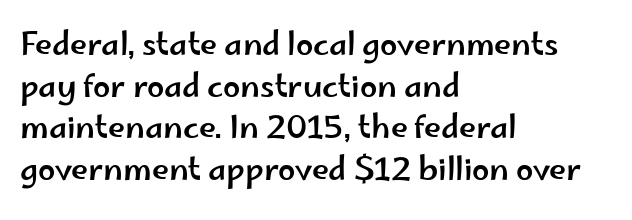
{"serif": "no", "italic": "no", "width": "wide", "stroke_contrast": "low", "x_height": "small", "monospaced": "no", "underline": "no", "align": "left", "line_spacing": "normal", "line_spacing_ratio": 1.34, "letter_spacing": "normal", "letter_spacing_em": 0.0, "glyph_px": 31}
